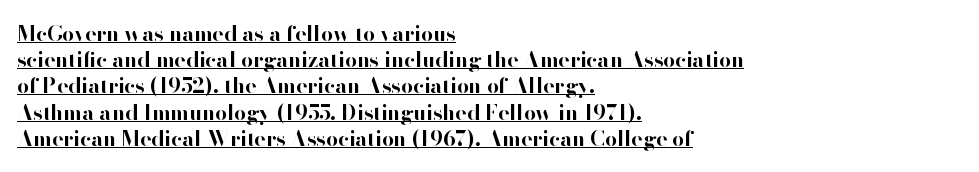
Thick stems and heavy bowls — unmistakably bold. This is the regular roman posture of the typeface. Every row of glyphs begins at an identical x-position on the left. In terms of leading, this rendering sits right in the middle.
